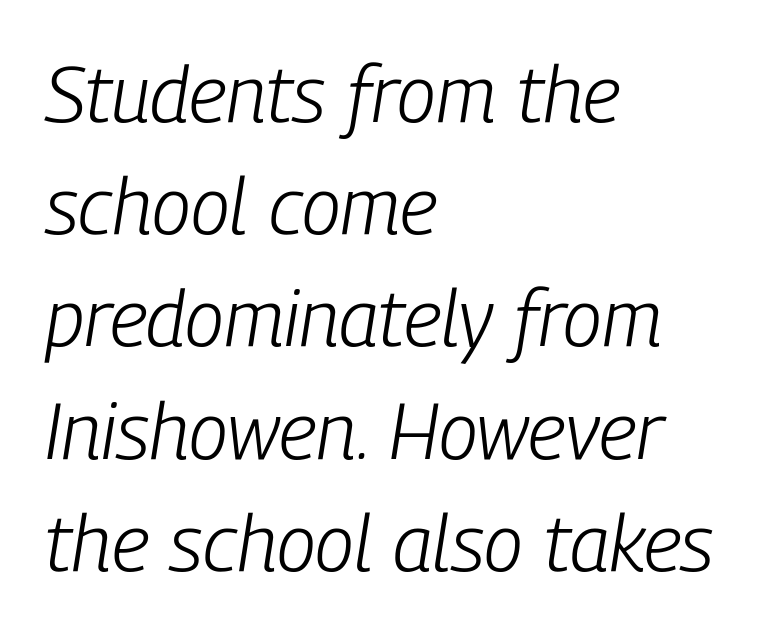
Q: Is the text bold? A: No.
Q: Is the text italic (slanted)? A: Yes, it leans right by about 9 degrees.
Q: Is the text underlined? A: No.
Q: How is the paragraph aligned? A: Left-aligned.
Q: Is the spacing between letters normal or unusually wide? A: Normal.
Q: Is the spacing between lines tight, normal or loose? A: Normal.
Q: Width (condensed, normal, or wide)? A: Condensed.
Q: Stroke contrast? A: Low.
Q: x-height? A: Medium.
Q: Monospaced? A: No.
